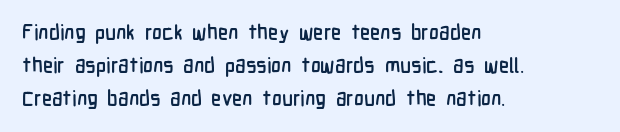
{"italic": "no", "underline": "no", "align": "left", "line_spacing": "normal", "line_spacing_ratio": 1.57, "letter_spacing": "normal", "letter_spacing_em": 0.0, "glyph_px": 21}
